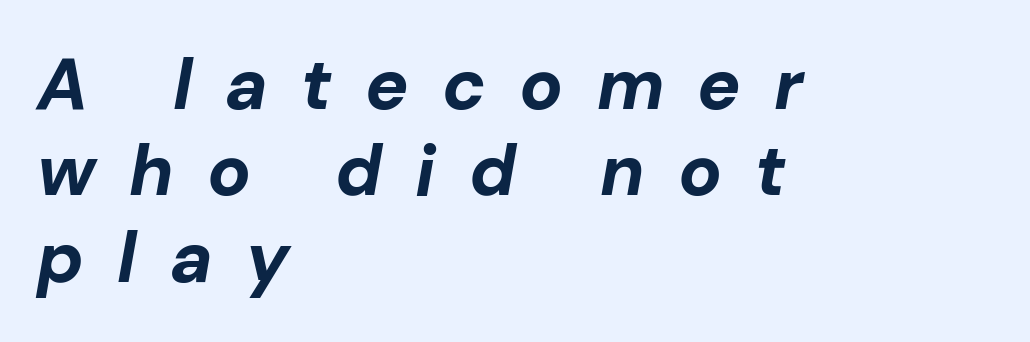
{"italic": "yes", "lean": "right", "slant_degrees": 10, "bold": "yes", "weight": "bold", "width": "normal", "stroke_contrast": "low", "x_height": "medium", "monospaced": "no", "underline": "no", "align": "left", "line_spacing_ratio": 1.2, "letter_spacing": "wide", "letter_spacing_em": 0.46, "glyph_px": 72}
